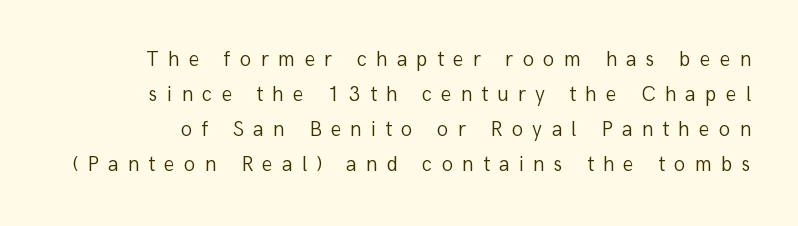
{"italic": "no", "bold": "no", "underline": "no", "line_spacing": "normal", "line_spacing_ratio": 1.67, "letter_spacing": "wide", "letter_spacing_em": 0.44, "glyph_px": 21}
